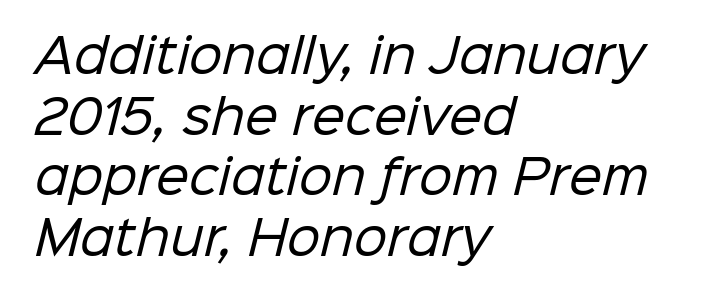
The passage shown is typeset with a sans-serif family. Observe the ordinary spacing: letters are neighbours, not strangers. Only glyphs here, with clear space below each row. Notice how the passage keeps a crisp vertical edge on the left only. The face used here is proportionally spaced, like ordinary book or web type.
